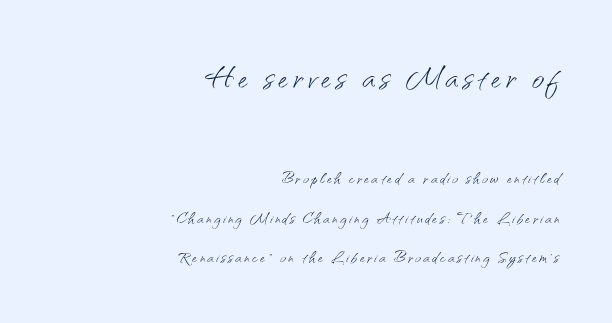
Q: Is the text bold? A: No.
Q: Is the text italic (slanted)? A: Yes.
Q: Is the typeface a serif or a sans-serif typeface? A: Sans-serif.
Q: Is the text underlined? A: No.
Q: How is the paragraph aligned? A: Right-aligned.
Q: Which block of text is set in a larger size, the first (top) or the second (bottom)? A: The first (top) one.
Q: Width (condensed, normal, or wide)? A: Normal.
Q: Stroke contrast? A: Medium.
Q: x-height? A: Small.
Q: Monospaced? A: No.
